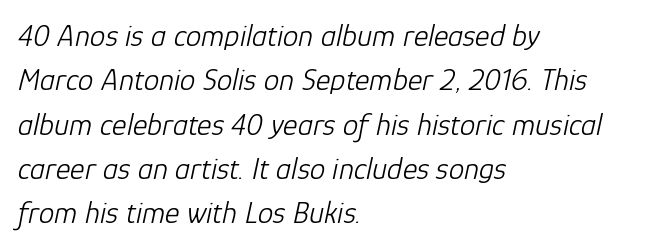
{"italic": "yes", "lean": "right", "slant_degrees": 12, "bold": "no", "weight": "light", "width": "normal", "stroke_contrast": "low", "x_height": "medium", "monospaced": "no", "underline": "no", "align": "left", "line_spacing": "normal", "line_spacing_ratio": 1.43, "letter_spacing": "normal", "letter_spacing_em": 0.0, "glyph_px": 31}
